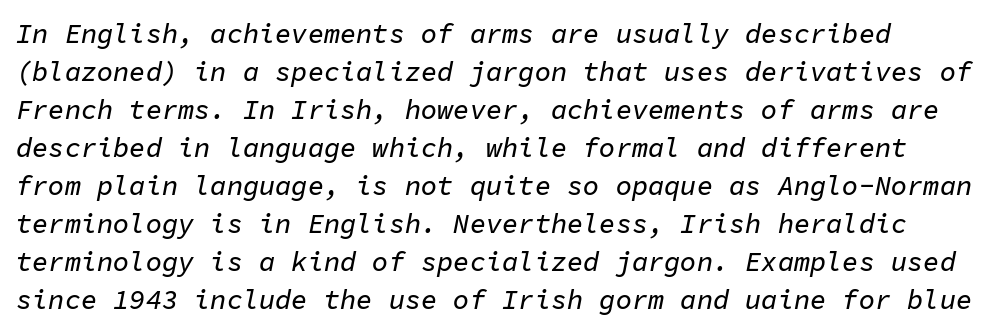
{"italic": "yes", "lean": "right", "slant_degrees": 11, "underline": "no", "line_spacing": "normal", "line_spacing_ratio": 1.41, "letter_spacing": "normal", "letter_spacing_em": 0.0, "glyph_px": 27}
